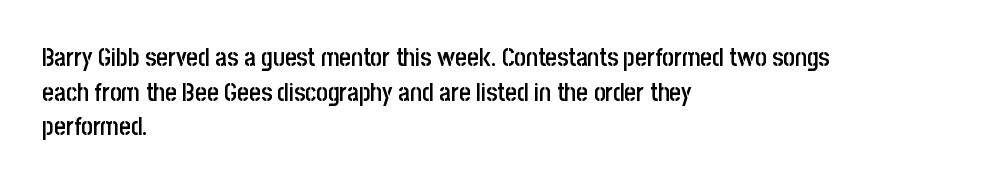
{"italic": "no", "bold": "semi", "underline": "no", "align": "left", "line_spacing": "normal", "line_spacing_ratio": 1.39, "letter_spacing": "normal", "letter_spacing_em": 0.0, "glyph_px": 25}
